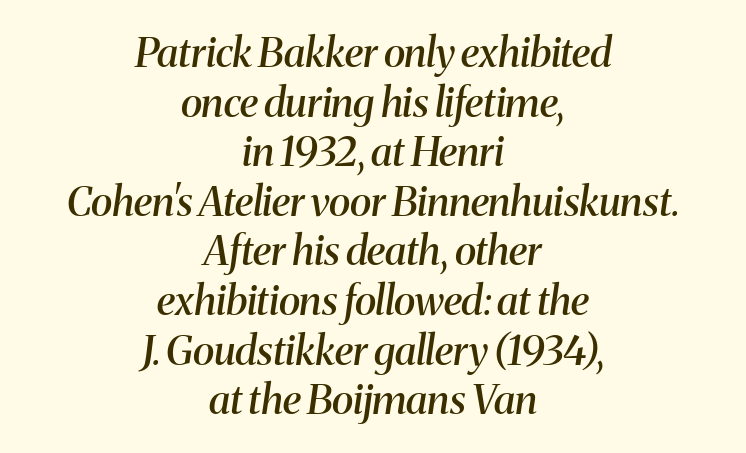
{"serif": "yes", "italic": "yes", "lean": "right", "slant_degrees": 8, "bold": "semi", "weight": "semibold", "width": "normal", "stroke_contrast": "medium", "x_height": "medium", "monospaced": "no", "underline": "no", "align": "center", "line_spacing_ratio": 1.21, "letter_spacing": "normal", "letter_spacing_em": 0.0, "glyph_px": 41}
